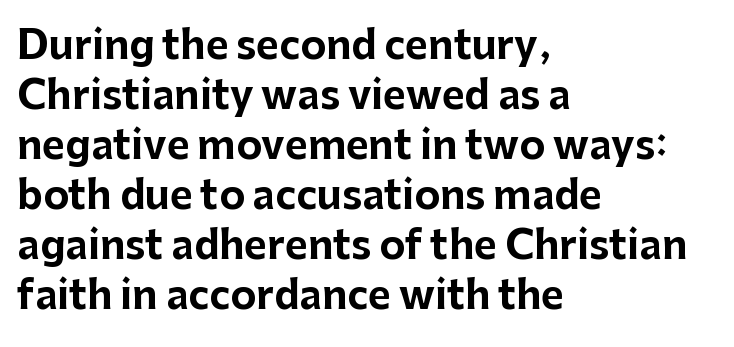
{"serif": "no", "italic": "no", "bold": "yes", "weight": "bold", "width": "normal", "stroke_contrast": "low", "x_height": "medium", "monospaced": "no", "underline": "no", "align": "left", "line_spacing": "normal", "line_spacing_ratio": 1.28, "letter_spacing": "normal", "letter_spacing_em": 0.0, "glyph_px": 39}
